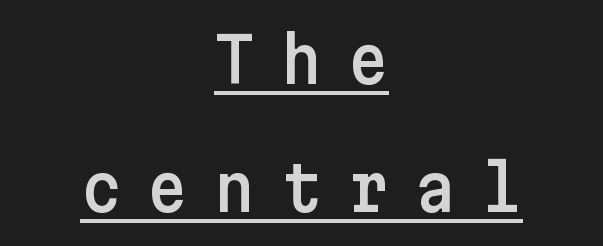
The image shows 63 px sans-serif type, upright; set centered, loose line spacing (2.03x), unusually wide letter spacing (+0.41 em), underlined; low stroke contrast and a medium x-height.
